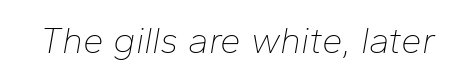
Q: Is the text bold? A: No.
Q: Is the text italic (slanted)? A: Yes, it leans right by about 10 degrees.
Q: Is the text underlined? A: No.
Q: Is the spacing between letters normal or unusually wide? A: Normal.
Q: Width (condensed, normal, or wide)? A: Normal.
Q: Stroke contrast? A: Low.
Q: x-height? A: Medium.
Q: Monospaced? A: No.
